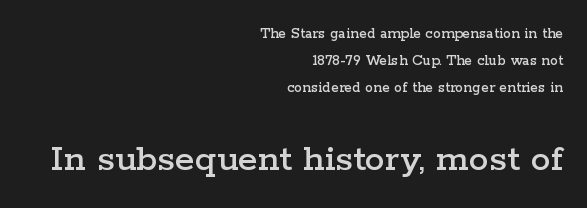
Q: Is the text italic (slanted)? A: No, it is upright.
Q: Is the typeface a serif or a sans-serif typeface? A: Serif.
Q: Is the text underlined? A: No.
Q: How is the paragraph aligned? A: Right-aligned.
Q: Is the spacing between letters normal or unusually wide? A: Normal.
Q: Is the spacing between lines tight, normal or loose? A: Normal.
Q: Which block of text is set in a larger size, the first (top) or the second (bottom)? A: The second (bottom) one.
Q: Width (condensed, normal, or wide)? A: Wide.
Q: Stroke contrast? A: Low.
Q: x-height? A: Medium.
Q: Monospaced? A: No.
